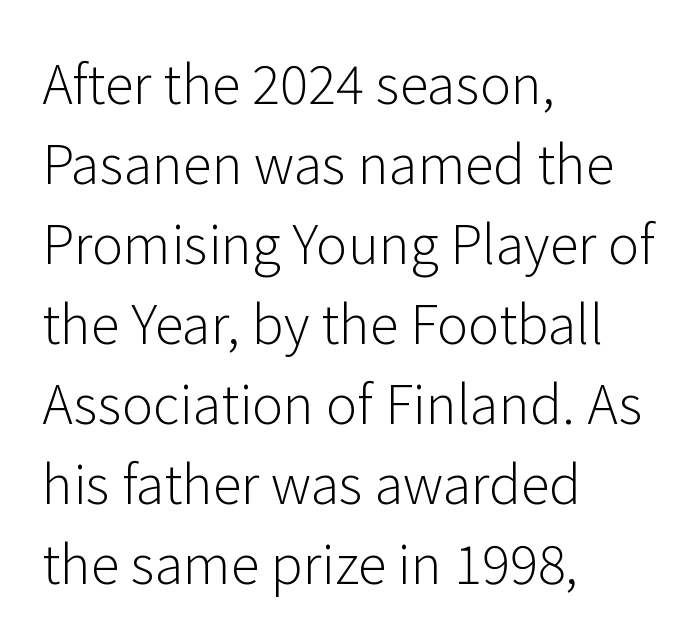
The image shows 53 px light sans-serif type, upright; set left-aligned, normal line spacing (1.51x), normal letter spacing, not underlined; low stroke contrast and a medium x-height.
